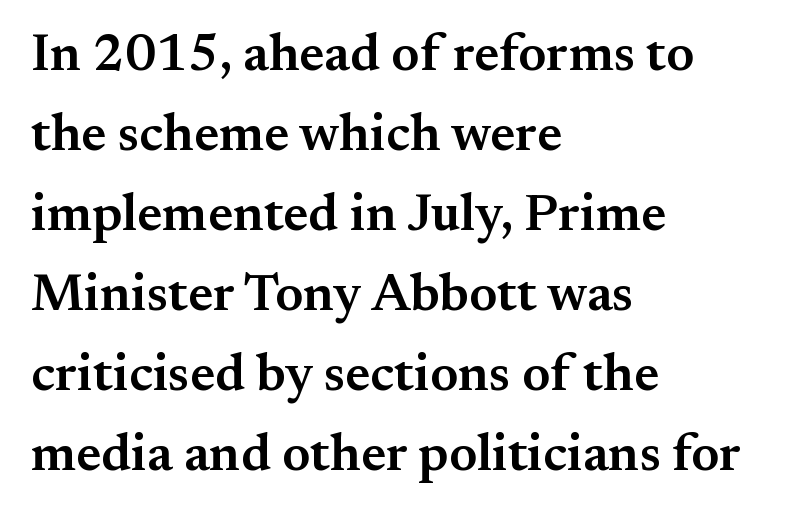
Q: Is the text bold? A: Semi-bold.
Q: Is the text italic (slanted)? A: No, it is upright.
Q: Is the typeface a serif or a sans-serif typeface? A: Serif.
Q: Is the text underlined? A: No.
Q: How is the paragraph aligned? A: Left-aligned.
Q: Is the spacing between letters normal or unusually wide? A: Normal.
Q: Is the spacing between lines tight, normal or loose? A: Normal.
Q: Width (condensed, normal, or wide)? A: Normal.
Q: Stroke contrast? A: Medium.
Q: x-height? A: Small.
Q: Monospaced? A: No.
